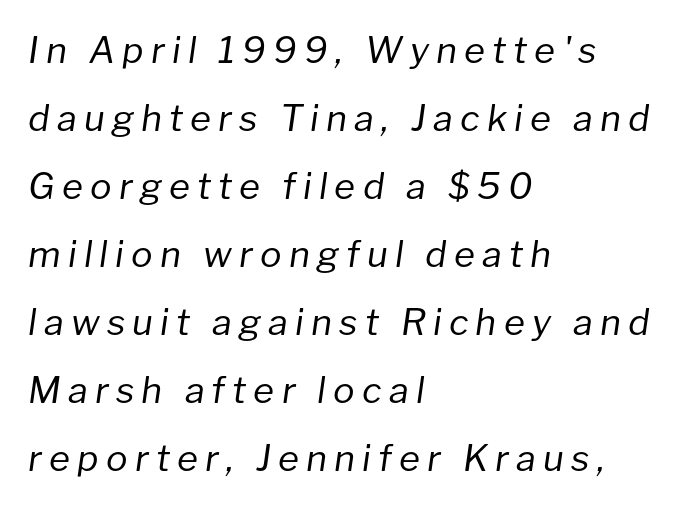
Q: Is the text bold? A: No.
Q: Is the text italic (slanted)? A: Yes, it leans right by about 8 degrees.
Q: Is the text underlined? A: No.
Q: How is the paragraph aligned? A: Left-aligned.
Q: Is the spacing between letters normal or unusually wide? A: Unusually wide.
Q: Width (condensed, normal, or wide)? A: Normal.
Q: Stroke contrast? A: Low.
Q: x-height? A: Medium.
Q: Monospaced? A: No.
